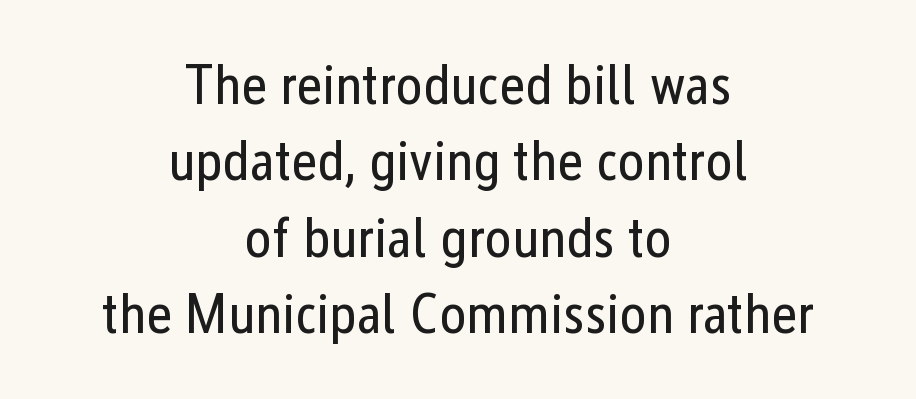
Q: Is the text bold? A: No.
Q: Is the text italic (slanted)? A: No, it is upright.
Q: Is the typeface a serif or a sans-serif typeface? A: Sans-serif.
Q: Is the text underlined? A: No.
Q: How is the paragraph aligned? A: Centered.
Q: Is the spacing between letters normal or unusually wide? A: Normal.
Q: Is the spacing between lines tight, normal or loose? A: Normal.
Q: Width (condensed, normal, or wide)? A: Condensed.
Q: Stroke contrast? A: Low.
Q: x-height? A: Medium.
Q: Monospaced? A: No.
